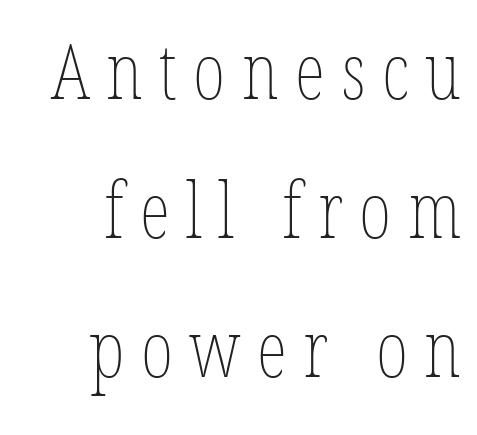
The image shows 78 px thin, condensed type, upright; set right-aligned, line spacing 1.78x, unusually wide letter spacing (+0.21 em), not underlined; low stroke contrast and a medium x-height.
